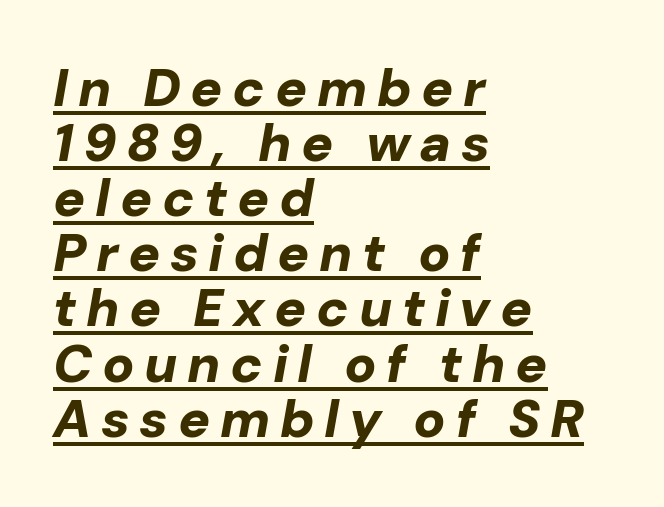
These lines are rendered in a variable-pitch font. The specimen reads as italic at a glance. Rows of type sit shoulder to shoulder in the vertical direction. Does the copy run flush right? No — it runs flush left. Chunky letters — that's bold for sure. This sample carries an underscore along the baseline area.
